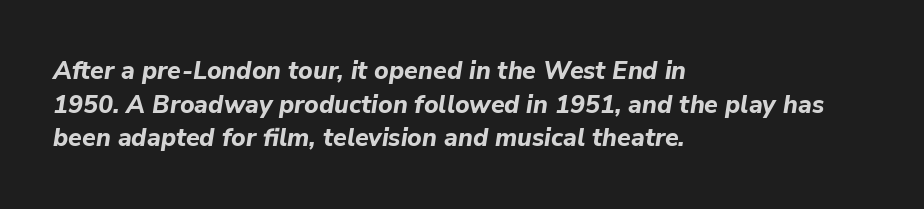
{"italic": "yes", "lean": "right", "slant_degrees": 9, "bold": "yes", "underline": "no", "align": "left", "line_spacing": "normal", "line_spacing_ratio": 1.35, "letter_spacing": "normal", "letter_spacing_em": 0.0, "glyph_px": 25}
